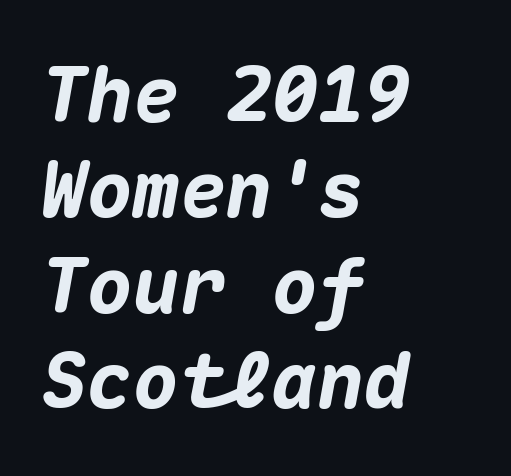
{"italic": "yes", "lean": "right", "slant_degrees": 10, "bold": "yes", "weight": "heavy", "width": "normal", "stroke_contrast": "medium", "x_height": "medium", "monospaced": "yes", "underline": "no", "align": "left", "line_spacing_ratio": 1.24, "letter_spacing": "normal", "letter_spacing_em": 0.0, "glyph_px": 77}
